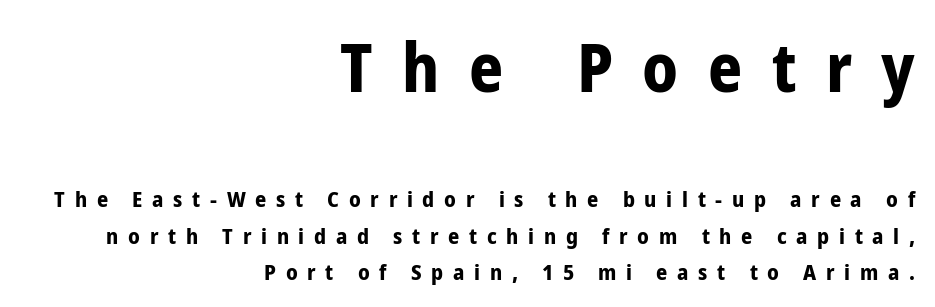
Q: Is the text bold? A: Yes.
Q: Is the text italic (slanted)? A: No, it is upright.
Q: Is the typeface a serif or a sans-serif typeface? A: Sans-serif.
Q: Is the text underlined? A: No.
Q: How is the paragraph aligned? A: Right-aligned.
Q: Is the spacing between letters normal or unusually wide? A: Unusually wide.
Q: Is the spacing between lines tight, normal or loose? A: Normal.
Q: Which block of text is set in a larger size, the first (top) or the second (bottom)? A: The first (top) one.
Q: Width (condensed, normal, or wide)? A: Condensed.
Q: Stroke contrast? A: Low.
Q: x-height? A: Medium.
Q: Monospaced? A: No.
